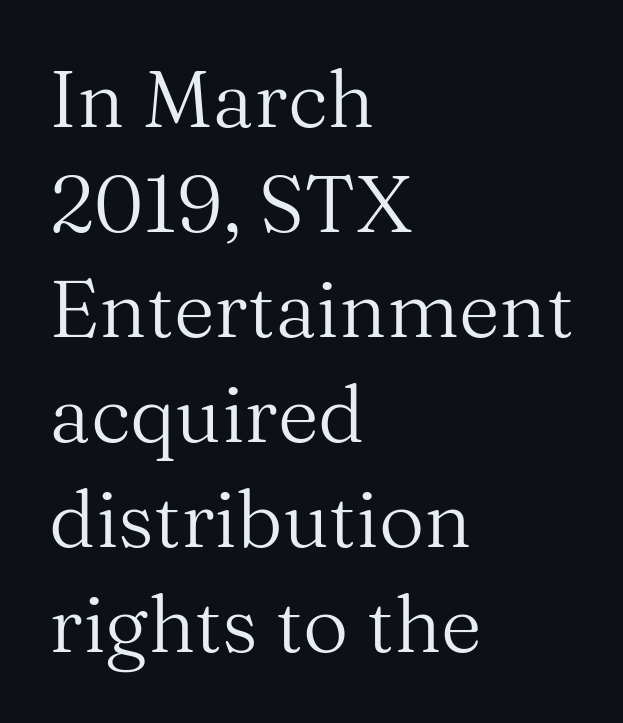
Q: Is the text bold? A: No.
Q: Is the text italic (slanted)? A: No, it is upright.
Q: Is the typeface a serif or a sans-serif typeface? A: Serif.
Q: Is the text underlined? A: No.
Q: How is the paragraph aligned? A: Left-aligned.
Q: Is the spacing between letters normal or unusually wide? A: Normal.
Q: Is the spacing between lines tight, normal or loose? A: Normal.
Q: Width (condensed, normal, or wide)? A: Normal.
Q: Stroke contrast? A: Medium.
Q: x-height? A: Medium.
Q: Monospaced? A: No.
